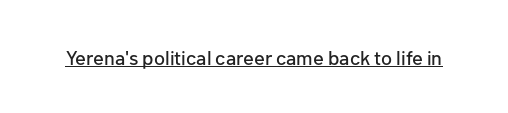
The image shows 20 px text type, upright; set normal letter spacing, underlined.
